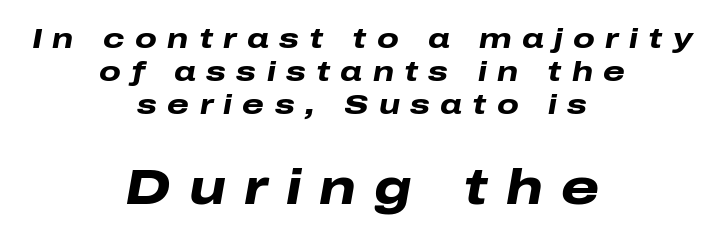
{"italic": "yes", "lean": "right", "slant_degrees": 10, "bold": "yes", "weight": "heavy", "width": "wide", "stroke_contrast": "low", "x_height": "medium", "monospaced": "no", "underline": "no", "align": "center", "line_spacing_ratio": 1.17, "letter_spacing": "wide", "letter_spacing_em": 0.37, "larger_block": "second", "size_ratio": 1.75, "glyph_px": 49}
